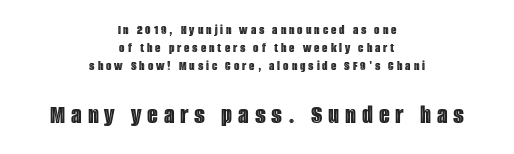
Q: Is the text italic (slanted)? A: No, it is upright.
Q: Is the text underlined? A: No.
Q: How is the paragraph aligned? A: Centered.
Q: Is the spacing between letters normal or unusually wide? A: Unusually wide.
Q: Is the spacing between lines tight, normal or loose? A: Normal.
Q: Which block of text is set in a larger size, the first (top) or the second (bottom)? A: The second (bottom) one.
Q: Width (condensed, normal, or wide)? A: Condensed.
Q: x-height? A: Large.
Q: Monospaced? A: No.
